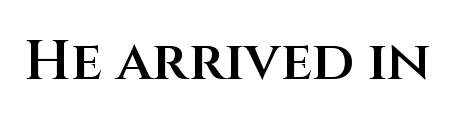
The image shows 56 px semibold sans-serif type, upright; set normal letter spacing, not underlined; medium stroke contrast and a large x-height.
